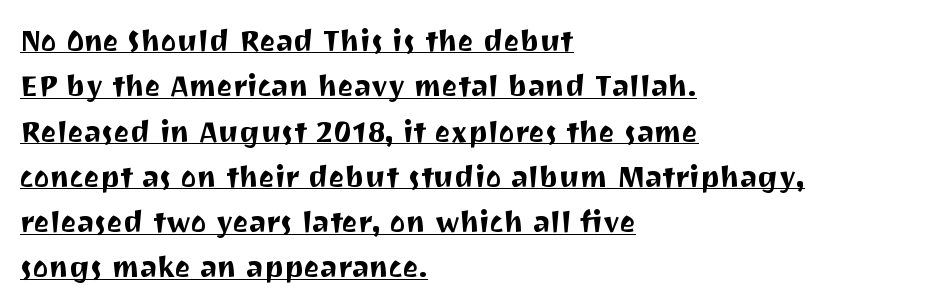
{"serif": "no", "italic": "no", "width": "normal", "stroke_contrast": "medium", "x_height": "medium", "monospaced": "no", "underline": "yes", "align": "left", "line_spacing": "normal", "line_spacing_ratio": 1.51, "letter_spacing": "normal", "letter_spacing_em": 0.0, "glyph_px": 30}
